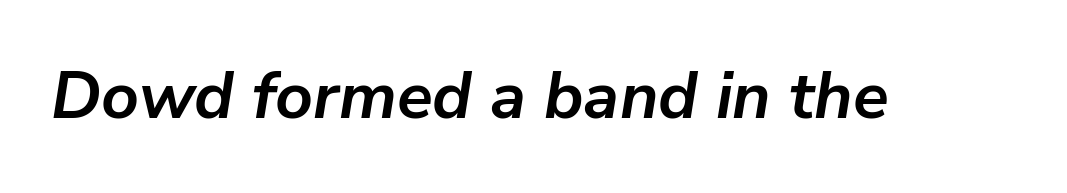
The face used here is rendered with its standard letterfit. The space directly below the letters is spotless. The passage shown is emphatically bold. The rendering uses natural spacing where letterforms have individual widths. The typography opts for an oblique posture over an upright one.
